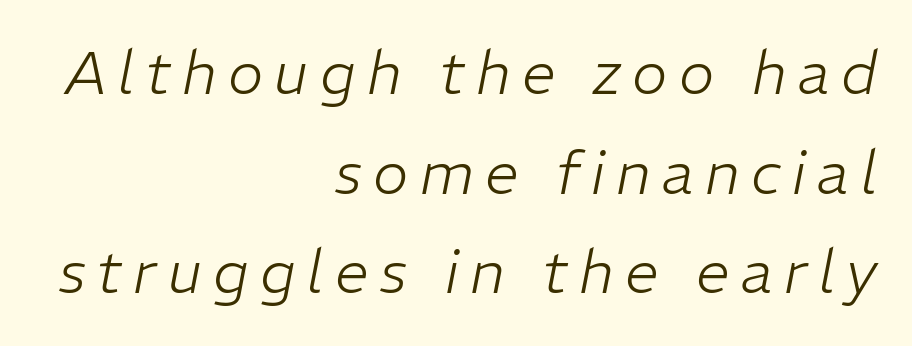
Q: Is the text bold? A: No.
Q: Is the text italic (slanted)? A: Yes, it leans right by about 11 degrees.
Q: Is the text underlined? A: No.
Q: How is the paragraph aligned? A: Right-aligned.
Q: Is the spacing between lines tight, normal or loose? A: Normal.
Q: Width (condensed, normal, or wide)? A: Normal.
Q: Stroke contrast? A: Low.
Q: x-height? A: Medium.
Q: Monospaced? A: No.
